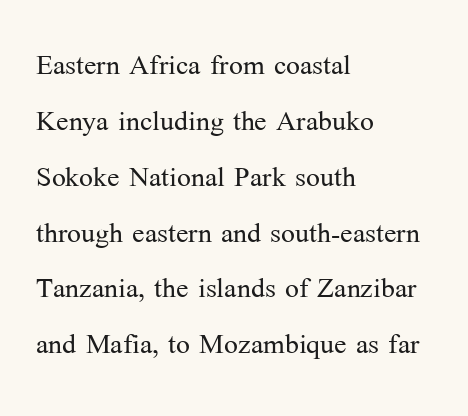
{"serif": "yes", "italic": "no", "bold": "no", "weight": "light", "width": "normal", "stroke_contrast": "medium", "x_height": "medium", "monospaced": "no", "underline": "no", "align": "left", "line_spacing": "normal", "line_spacing_ratio": 1.51, "letter_spacing": "normal", "letter_spacing_em": 0.0, "glyph_px": 37}
